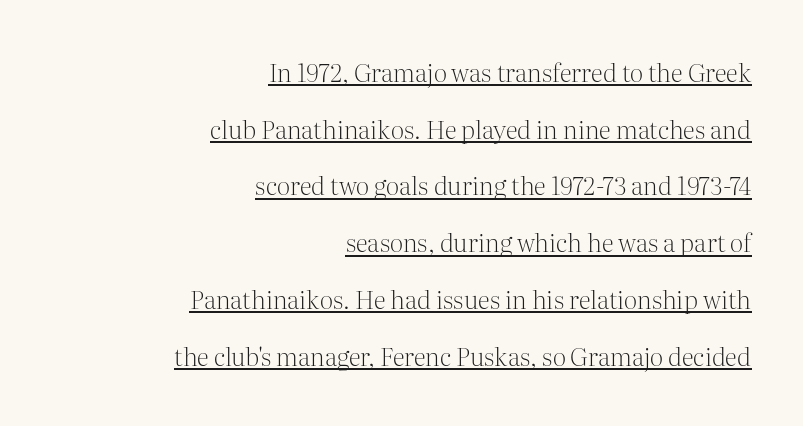
The image shows 25 px text type, upright; set right-aligned, loose line spacing (2.27x), normal letter spacing, underlined.
